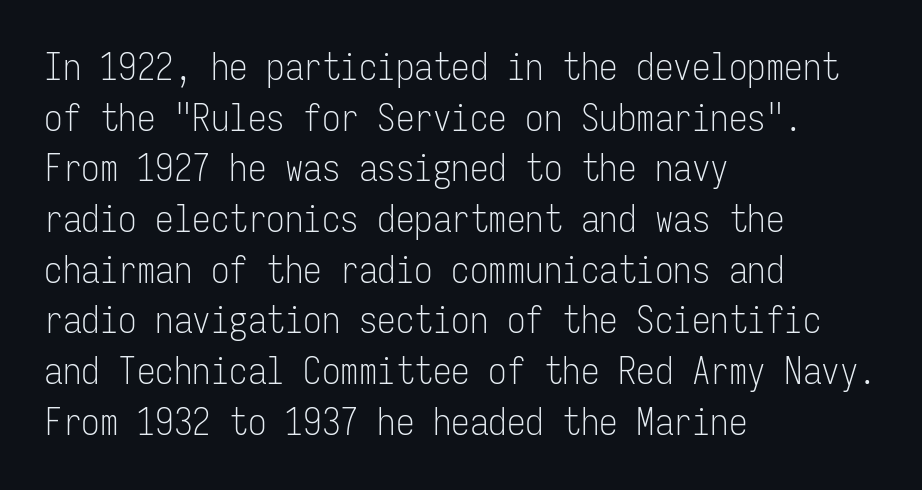
Q: Is the text bold? A: No.
Q: Is the text italic (slanted)? A: No, it is upright.
Q: Is the typeface a serif or a sans-serif typeface? A: Sans-serif.
Q: Is the text underlined? A: No.
Q: How is the paragraph aligned? A: Left-aligned.
Q: Is the spacing between letters normal or unusually wide? A: Normal.
Q: Is the spacing between lines tight, normal or loose? A: Normal.
Q: Width (condensed, normal, or wide)? A: Condensed.
Q: Stroke contrast? A: Low.
Q: x-height? A: Medium.
Q: Monospaced? A: Yes.
